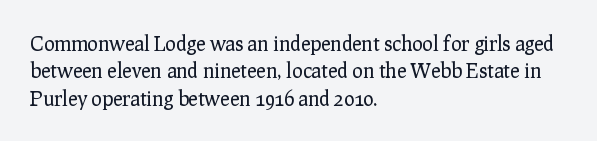
The image shows 20 px text type, upright; set left-aligned, normal line spacing (1.37x), normal letter spacing, not underlined.
